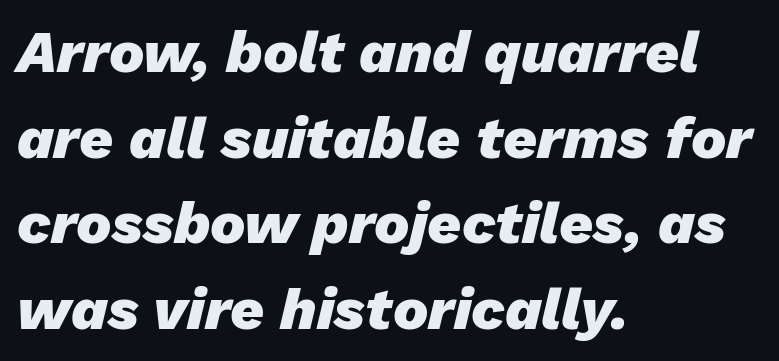
Descenders hang freely into open space. These lines stack with their left ends in a neat column. The block of text has a typical density, with ordinary space between rows. You could not count columns in this text — the font is proportionally spaced. Standard letterfit; no display-style spreading of the glyphs.
